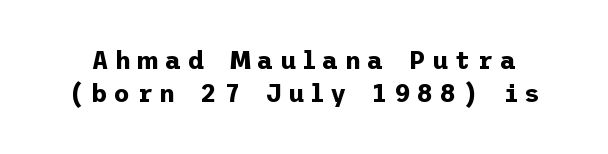
Q: Is the text bold? A: Yes.
Q: Is the text italic (slanted)? A: No, it is upright.
Q: Is the text underlined? A: No.
Q: Is the spacing between letters normal or unusually wide? A: Unusually wide.
Q: Is the spacing between lines tight, normal or loose? A: Normal.
